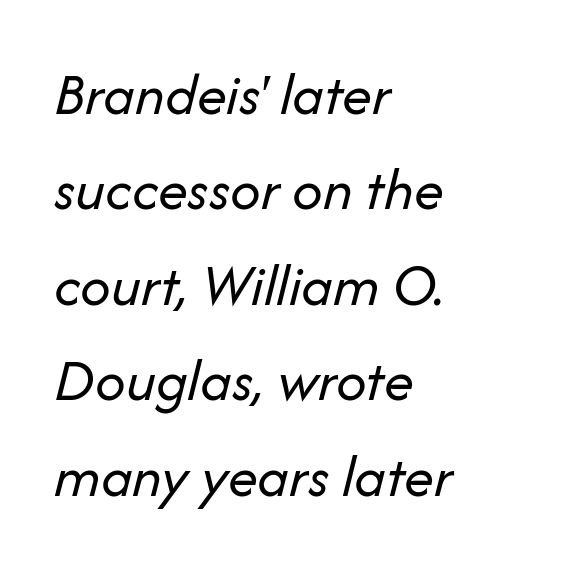
Is this a fixed-width face? No — the glyphs have proportional, varying widths. Line beginnings align vertically; line endings do not. If you measured baseline to baseline, you'd find a middling distance. The letterforms sit shoulder to shoulder at normal distance.
